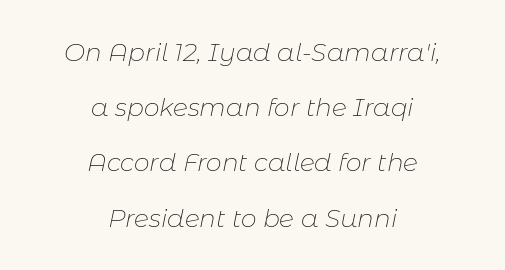
Notice how the stems are inclined rather than vertical — that's the hallmark of italics. Each line is balanced around a shared central axis. These lines keep a tight, regular rhythm from letter to letter. Is the type heavy? It reads as light-to-regular instead. The specimen omits any rule beneath the text block's lines.
